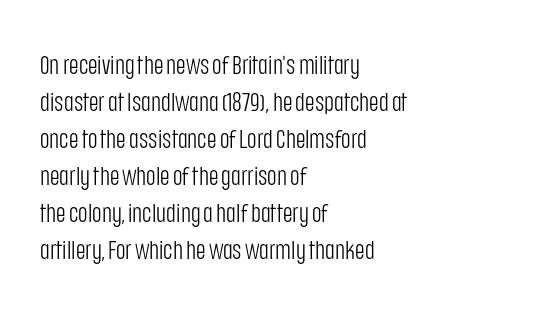
The image shows 26 px text type, upright; set left-aligned, normal line spacing (1.42x), normal letter spacing, not underlined.
